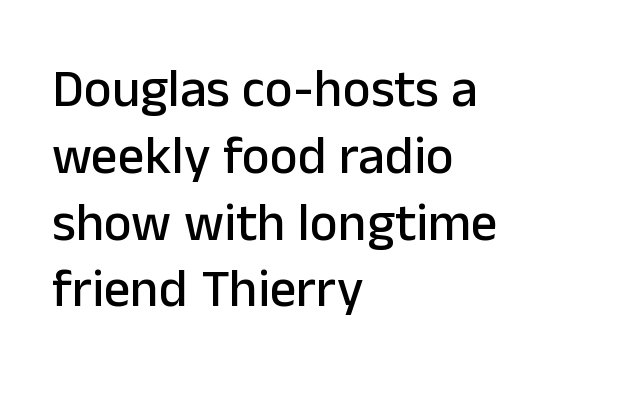
{"serif": "no", "italic": "no", "width": "normal", "stroke_contrast": "low", "x_height": "medium", "monospaced": "no", "underline": "no", "align": "left", "line_spacing": "normal", "line_spacing_ratio": 1.26, "letter_spacing": "normal", "letter_spacing_em": 0.0, "glyph_px": 53}
